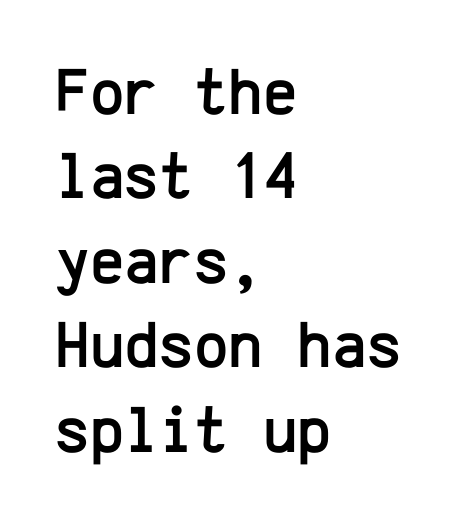
Q: Is the text italic (slanted)? A: No, it is upright.
Q: Is the typeface a serif or a sans-serif typeface? A: Sans-serif.
Q: Is the text underlined? A: No.
Q: How is the paragraph aligned? A: Left-aligned.
Q: Is the spacing between letters normal or unusually wide? A: Normal.
Q: Is the spacing between lines tight, normal or loose? A: Normal.
Q: Width (condensed, normal, or wide)? A: Normal.
Q: Stroke contrast? A: Low.
Q: x-height? A: Medium.
Q: Monospaced? A: Yes.
